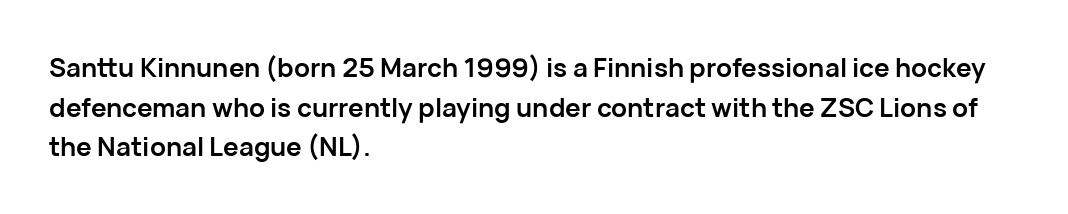
Line spacing here is normal. Words float on clear page, feet unadorned. Each glyph is drawn with heavy, bold strokes. There is no visible air inserted between adjacent glyphs. These lines are set flush left with a ragged right edge. This is roman type, the default non-slanted kind.
